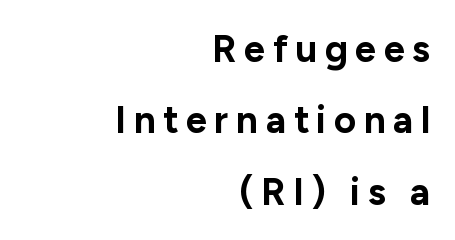
The image shows 38 px bold sans-serif type, upright; set right-aligned, line spacing 1.88x, unusually wide letter spacing (+0.2 em), not underlined; low stroke contrast and a medium x-height.
